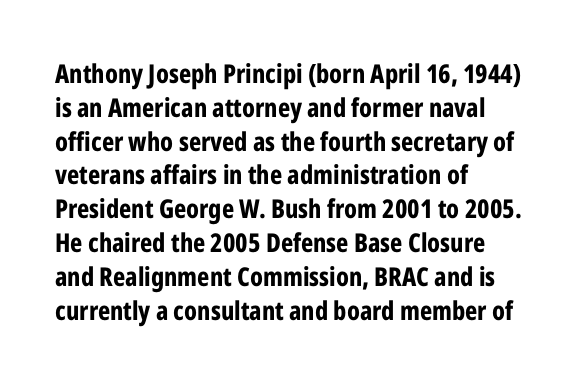
Notice how the stems are strictly vertical — no italics here. The passage shown is emphatically bold. Students, observe: this is what conventionally led text looks like. You could call the tracking neutral — neither tight nor loose. The ragged edge is on the right, which tells us the setting is flush left. Descenders are the only things crossing below the line.
